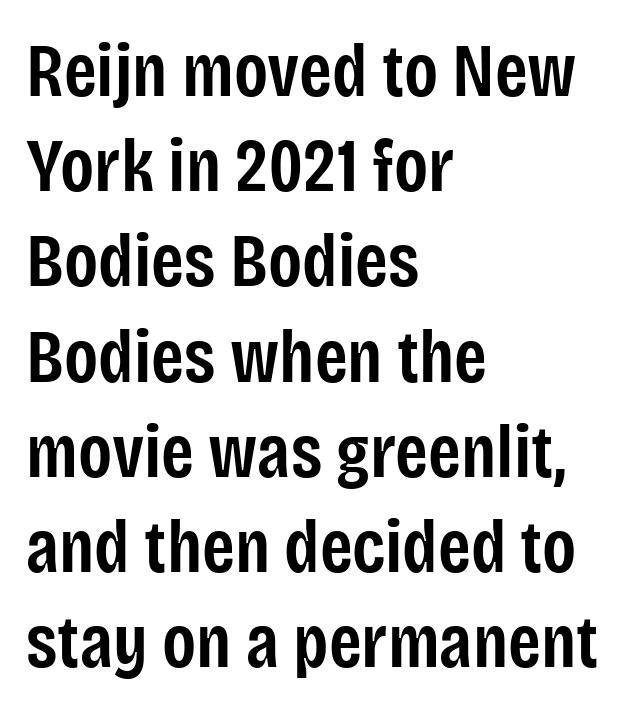
Q: Is the text bold? A: Semi-bold.
Q: Is the text italic (slanted)? A: No, it is upright.
Q: Is the typeface a serif or a sans-serif typeface? A: Sans-serif.
Q: Is the text underlined? A: No.
Q: How is the paragraph aligned? A: Left-aligned.
Q: Is the spacing between letters normal or unusually wide? A: Normal.
Q: Is the spacing between lines tight, normal or loose? A: Normal.
Q: Width (condensed, normal, or wide)? A: Condensed.
Q: Stroke contrast? A: Low.
Q: x-height? A: Large.
Q: Monospaced? A: No.
